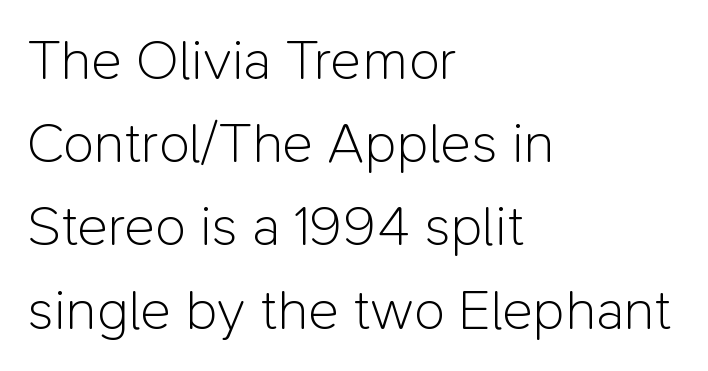
In terms of posture, this sample is upright. Beneath every word, the page is bare. No letter is thick-stroked: the sample isn't bold. Observe the ordinary spacing: letters are neighbours, not strangers. Serifs: no, the terminals of the letterforms are clean. Proportional: the letters do not fall into vertical columns.
